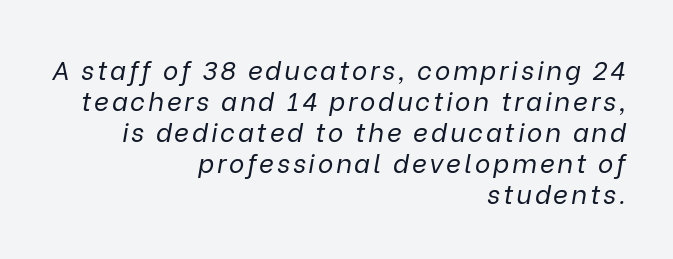
The image shows 26 px text type, italic (leaning right); set right-aligned, line spacing 1.19x, not underlined.
